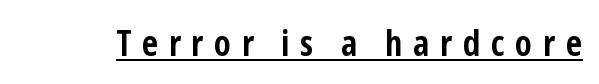
The lettering is marked with a stroke running underneath it. Compared with typical body copy, the letter spacing here is much looser. The sample has been set heavy, in full bold. Ascenders rise straight up at ninety degrees. Is this a fixed-width face? No — the glyphs have proportional, varying widths. The designer went with a sans here, leaving each stem footless.
